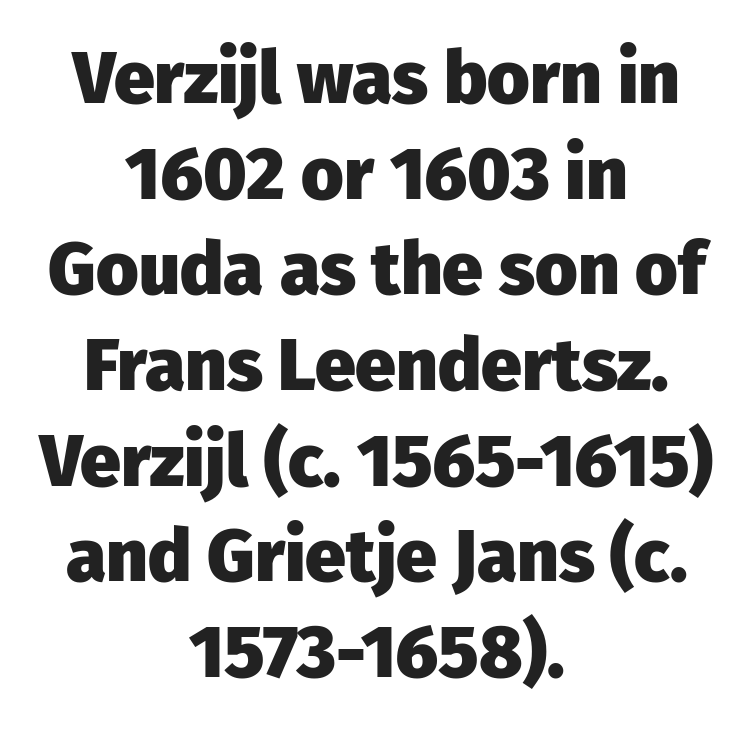
Does the leading feel generous? No, just average. Strong, thick strokes mark this as bold type. Glyph-to-glyph distance matches everyday printed text. The typeface chosen for these lines omits serifs. Each letter keeps its own natural width here, so spacing adapts to shape. Every character sits straight up, as roman type does.
